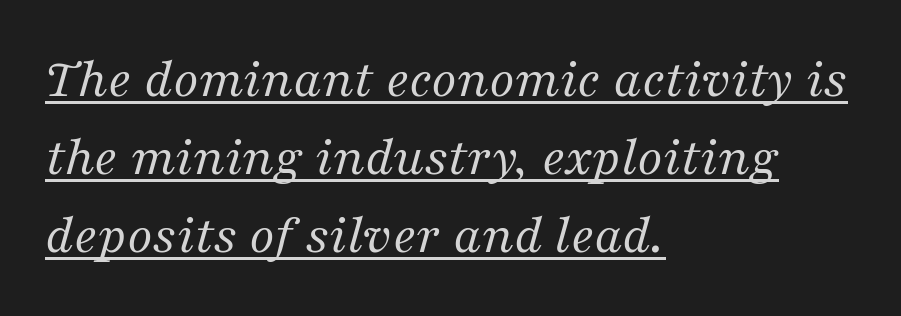
The image shows 57 px regular-weight serif type, italic (leaning right); set left-aligned, normal line spacing (1.37x), normal letter spacing, underlined; medium stroke contrast and a medium x-height.
